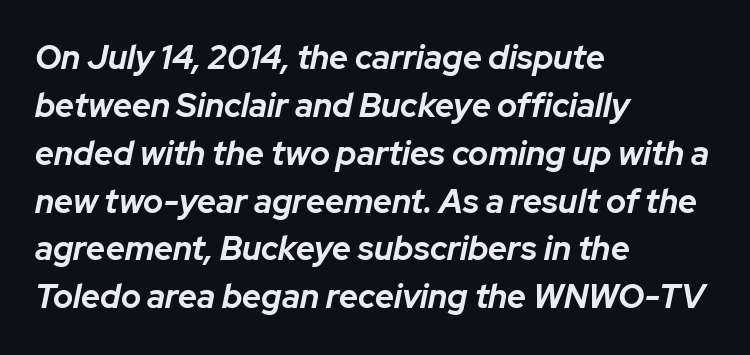
Q: Is the text bold? A: Yes.
Q: Is the text italic (slanted)? A: Yes, it leans right by about 12 degrees.
Q: Is the text underlined? A: No.
Q: How is the paragraph aligned? A: Left-aligned.
Q: Is the spacing between letters normal or unusually wide? A: Normal.
Q: Is the spacing between lines tight, normal or loose? A: Normal.
Q: Width (condensed, normal, or wide)? A: Normal.
Q: Stroke contrast? A: Low.
Q: x-height? A: Medium.
Q: Monospaced? A: No.
